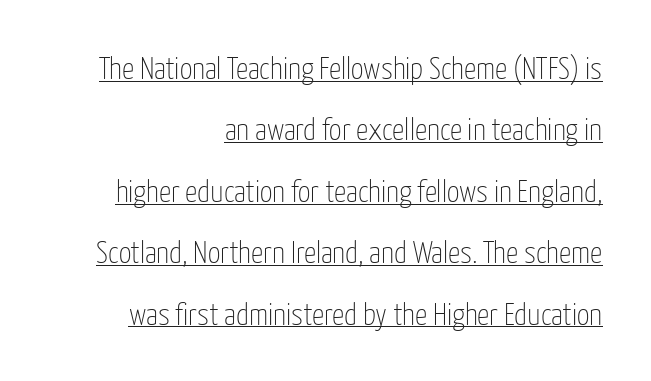
Q: Is the text bold? A: No.
Q: Is the text italic (slanted)? A: No, it is upright.
Q: Is the typeface a serif or a sans-serif typeface? A: Sans-serif.
Q: Is the text underlined? A: Yes.
Q: How is the paragraph aligned? A: Right-aligned.
Q: Is the spacing between letters normal or unusually wide? A: Normal.
Q: Is the spacing between lines tight, normal or loose? A: Loose.
Q: Width (condensed, normal, or wide)? A: Condensed.
Q: Stroke contrast? A: Low.
Q: x-height? A: Medium.
Q: Monospaced? A: No.
